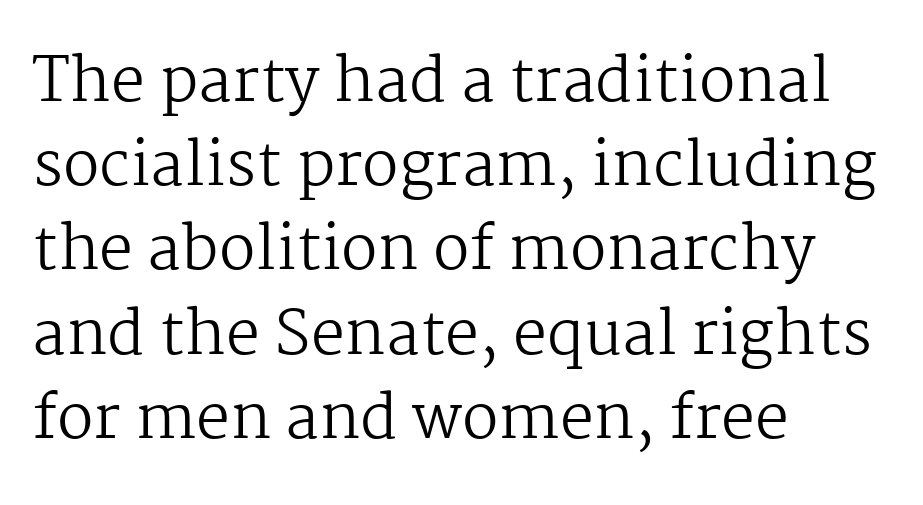
{"serif": "yes", "italic": "no", "bold": "no", "weight": "regular", "width": "normal", "stroke_contrast": "medium", "x_height": "medium", "monospaced": "no", "underline": "no", "align": "left", "line_spacing": "normal", "line_spacing_ratio": 1.38, "letter_spacing": "normal", "letter_spacing_em": 0.0, "glyph_px": 61}
